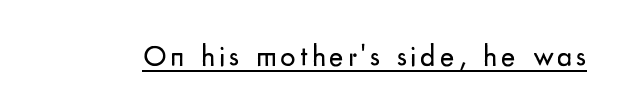
The image shows 30 px regular-weight sans-serif type, upright; set underlined; low stroke contrast and a small x-height.
